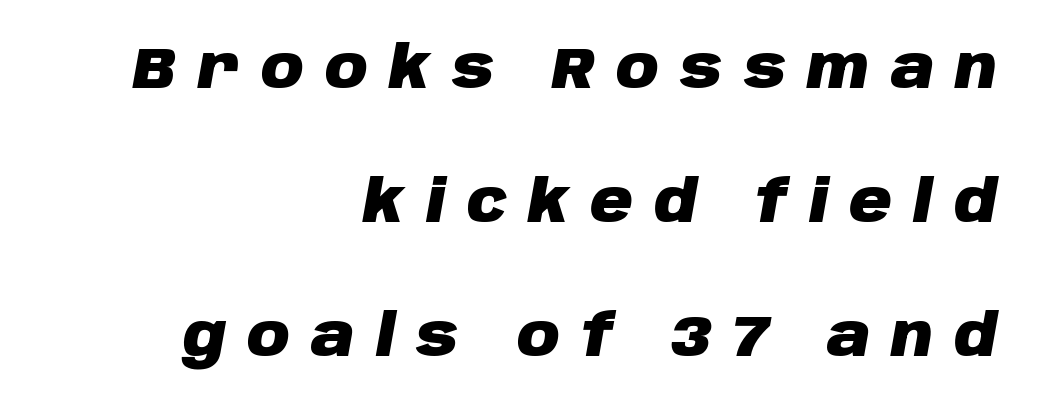
{"italic": "yes", "lean": "right", "slant_degrees": 10, "bold": "yes", "weight": "heavy", "width": "normal", "stroke_contrast": "low", "x_height": "large", "monospaced": "no", "underline": "no", "align": "right", "line_spacing": "loose", "line_spacing_ratio": 2.27, "letter_spacing": "wide", "letter_spacing_em": 0.36, "glyph_px": 59}
